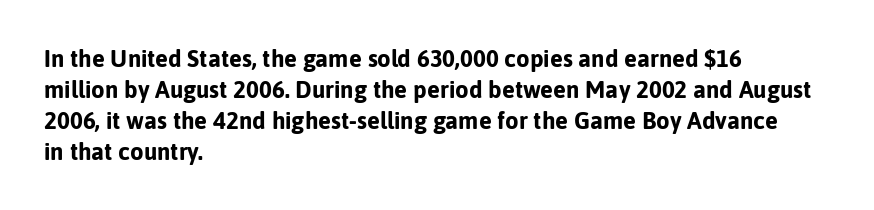
The image shows 24 px bold type, upright; set left-aligned, normal line spacing (1.29x), normal letter spacing, not underlined.
